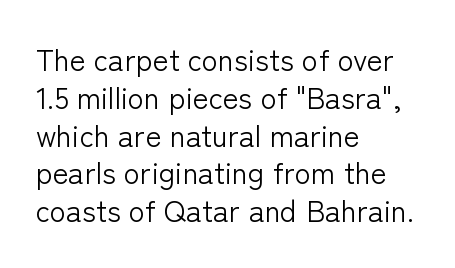
Q: Is the text bold? A: No.
Q: Is the text italic (slanted)? A: No, it is upright.
Q: Is the typeface a serif or a sans-serif typeface? A: Sans-serif.
Q: Is the text underlined? A: No.
Q: How is the paragraph aligned? A: Left-aligned.
Q: Is the spacing between letters normal or unusually wide? A: Normal.
Q: Is the spacing between lines tight, normal or loose? A: Normal.
Q: Width (condensed, normal, or wide)? A: Normal.
Q: Stroke contrast? A: Low.
Q: x-height? A: Medium.
Q: Monospaced? A: No.
